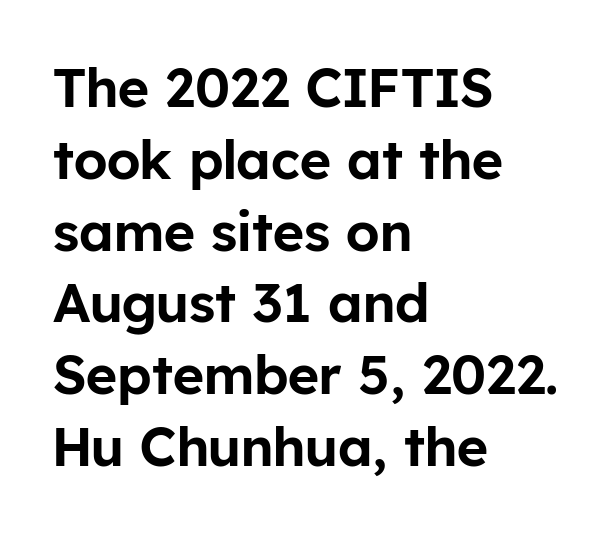
{"serif": "no", "italic": "no", "width": "normal", "stroke_contrast": "low", "x_height": "medium", "monospaced": "no", "underline": "no", "align": "left", "line_spacing": "normal", "line_spacing_ratio": 1.33, "letter_spacing": "normal", "letter_spacing_em": 0.0, "glyph_px": 54}
